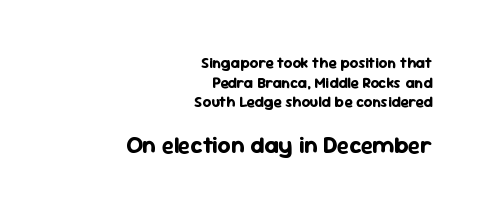
Q: Is the text bold? A: Yes.
Q: Is the text italic (slanted)? A: No, it is upright.
Q: Is the text underlined? A: No.
Q: How is the paragraph aligned? A: Right-aligned.
Q: Is the spacing between letters normal or unusually wide? A: Normal.
Q: Is the spacing between lines tight, normal or loose? A: Normal.
Q: Which block of text is set in a larger size, the first (top) or the second (bottom)? A: The second (bottom) one.
